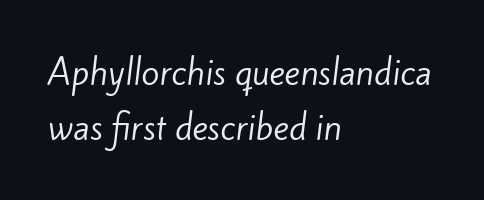
Unlike a traditional serif, this face leaves its strokes unadorned. The ragged edge is on the right, which tells us the setting is flush left. Proportional: the letters do not fall into vertical columns. The vertical gap from one line to the next is medium. This rendering leaves character spacing at its baseline value.
